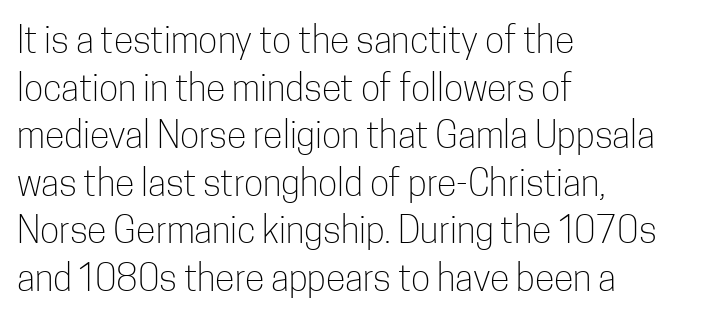
Unlike italic type, these characters show no tilt at all. The text was rendered using a sans face with plain stroke endings. Varying glyph widths throughout — classic text-font behaviour. Leading: standard. The rag falls on the right side of this text block.
